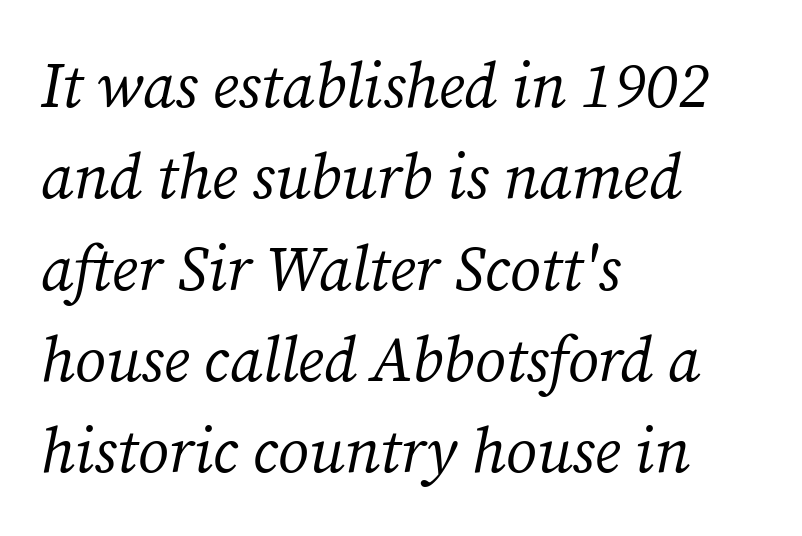
The image shows 63 px regular-weight serif type, italic (leaning right); set left-aligned, normal line spacing (1.45x), normal letter spacing, not underlined; medium stroke contrast and a medium x-height.
